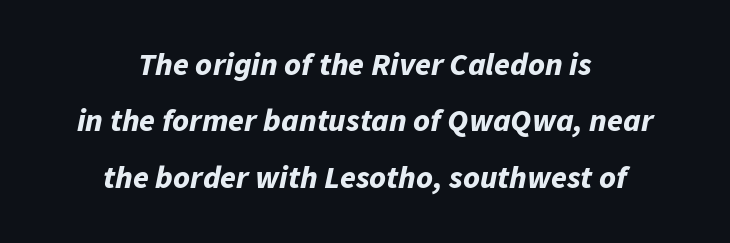
The image shows 32 px bold type, italic (leaning right); set centered, line spacing 1.76x, normal letter spacing, not underlined; low stroke contrast and a medium x-height.
